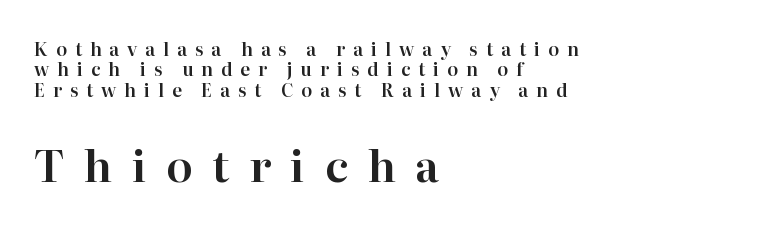
Compared with typical paragraphs, the rows here are closer together. Does the lettering tilt? It doesn't — this is upright. Top chunk: small. Bottom chunk: large. These lines are rendered in a variable-pitch font. Check the space under the baseline: it is left empty. Old-style or modern, the face here clearly has serifs.
